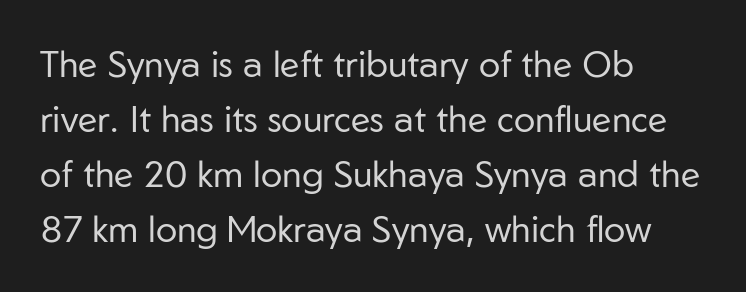
Q: Is the text bold? A: No.
Q: Is the text italic (slanted)? A: No, it is upright.
Q: Is the typeface a serif or a sans-serif typeface? A: Sans-serif.
Q: Is the text underlined? A: No.
Q: How is the paragraph aligned? A: Left-aligned.
Q: Is the spacing between letters normal or unusually wide? A: Normal.
Q: Is the spacing between lines tight, normal or loose? A: Normal.
Q: Width (condensed, normal, or wide)? A: Normal.
Q: Stroke contrast? A: Low.
Q: x-height? A: Medium.
Q: Monospaced? A: No.
